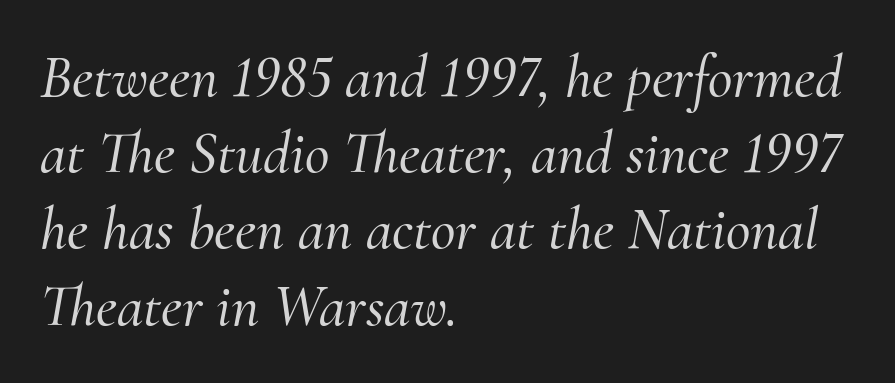
Q: Is the text italic (slanted)? A: Yes, it leans right by about 10 degrees.
Q: Is the typeface a serif or a sans-serif typeface? A: Serif.
Q: Is the text underlined? A: No.
Q: How is the paragraph aligned? A: Left-aligned.
Q: Is the spacing between letters normal or unusually wide? A: Normal.
Q: Is the spacing between lines tight, normal or loose? A: Normal.
Q: Width (condensed, normal, or wide)? A: Normal.
Q: Stroke contrast? A: Medium.
Q: x-height? A: Small.
Q: Monospaced? A: No.
